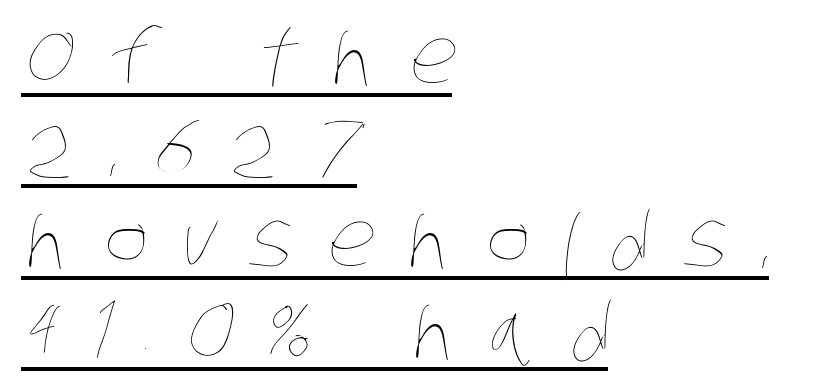
The image shows 75 px thin, condensed type; set left-aligned, line spacing 1.22x, unusually wide letter spacing (+0.45 em), underlined; low stroke contrast and a large x-height.
